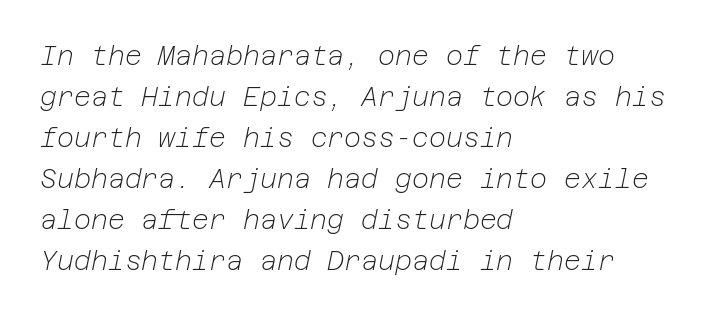
In terms of leading, this rendering sits right in the middle. The glyphs look as if they've been sheared to an angle. Typeset ragged right — the left edge is the straight one. The cut favours lightness, reaching ordinary text weight at its darkest. Quick note: underline off.
